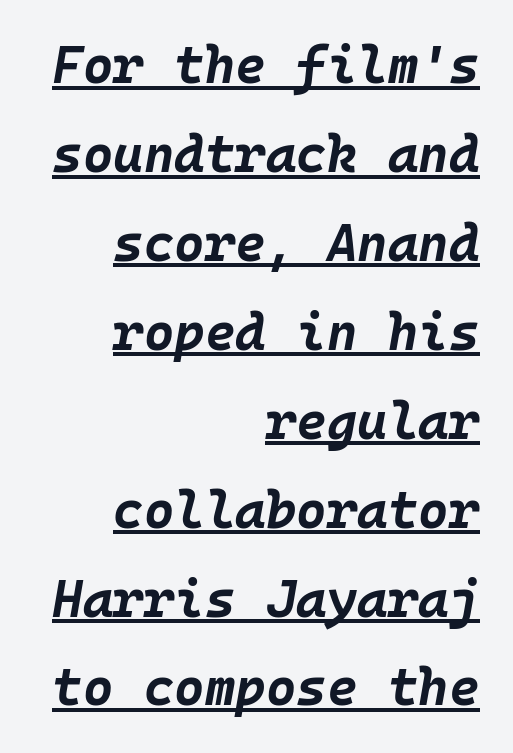
The image shows 52 px bold type, italic (leaning right), monospaced; set right-aligned, line spacing 1.71x, normal letter spacing, underlined; low stroke contrast and a large x-height.
